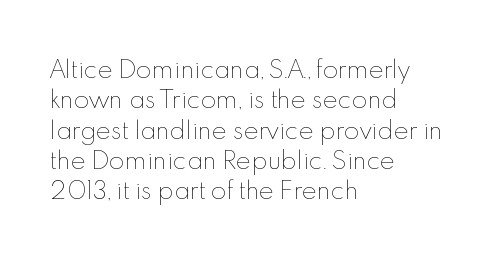
Q: Is the text bold? A: No.
Q: Is the text italic (slanted)? A: No, it is upright.
Q: Is the text underlined? A: No.
Q: How is the paragraph aligned? A: Left-aligned.
Q: Is the spacing between letters normal or unusually wide? A: Normal.
Q: Is the spacing between lines tight, normal or loose? A: Normal.
